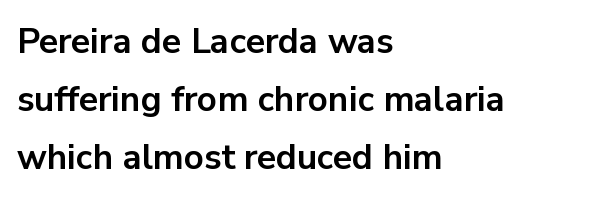
Q: Is the text bold? A: Yes.
Q: Is the text italic (slanted)? A: No, it is upright.
Q: Is the typeface a serif or a sans-serif typeface? A: Sans-serif.
Q: Is the text underlined? A: No.
Q: How is the paragraph aligned? A: Left-aligned.
Q: Is the spacing between letters normal or unusually wide? A: Normal.
Q: Is the spacing between lines tight, normal or loose? A: Normal.
Q: Width (condensed, normal, or wide)? A: Normal.
Q: Stroke contrast? A: Low.
Q: x-height? A: Medium.
Q: Monospaced? A: No.
